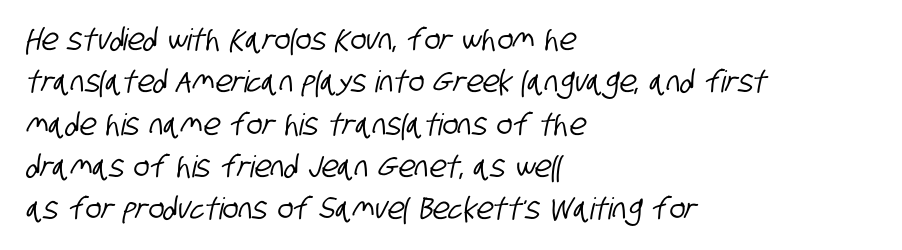
The image shows 30 px condensed sans-serif type; set left-aligned, normal line spacing (1.41x), normal letter spacing, not underlined; low stroke contrast and a large x-height.
